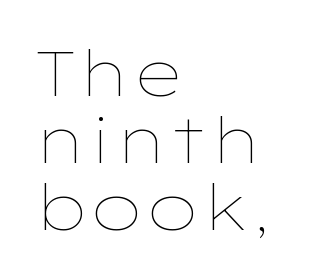
Weight: regular or lighter. Has an underline been added? It has not. The face used here is proportionally spaced, like ordinary book or web type. Tracking here is standard; glyphs follow each other at the usual distance. The paragraph has a hard left edge and a soft right edge. Does the lettering tilt? It doesn't — this is upright.
